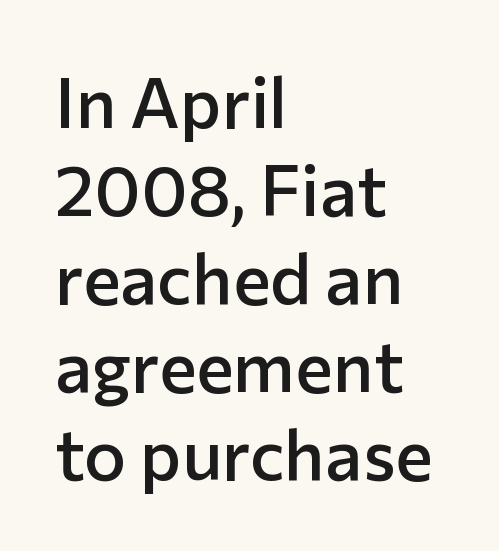
Q: Is the text bold? A: Semi-bold.
Q: Is the text italic (slanted)? A: No, it is upright.
Q: Is the typeface a serif or a sans-serif typeface? A: Sans-serif.
Q: Is the text underlined? A: No.
Q: How is the paragraph aligned? A: Left-aligned.
Q: Is the spacing between letters normal or unusually wide? A: Normal.
Q: Width (condensed, normal, or wide)? A: Normal.
Q: Stroke contrast? A: Low.
Q: x-height? A: Medium.
Q: Monospaced? A: No.
